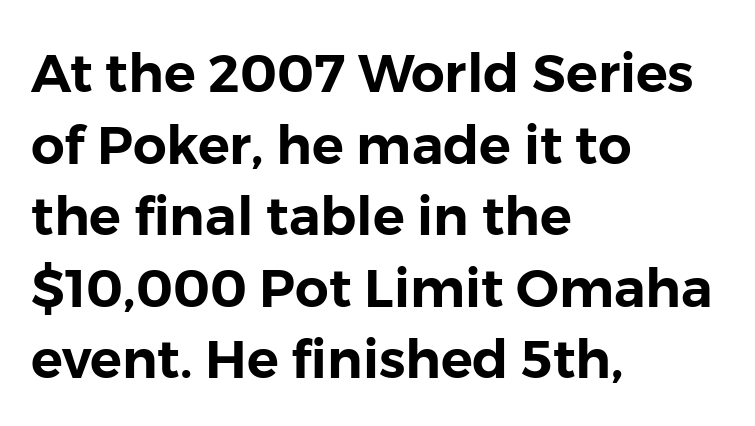
The image shows 53 px sans-serif type, upright; set left-aligned, normal line spacing (1.35x), normal letter spacing, not underlined; low stroke contrast and a medium x-height.
